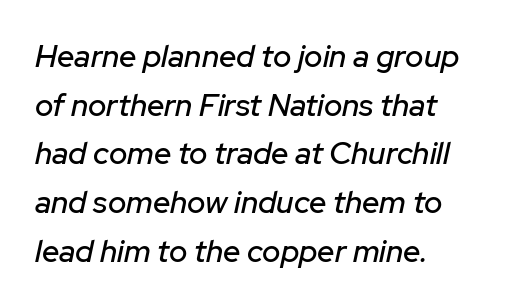
The image shows 31 px text type, italic (leaning right); set left-aligned, normal line spacing (1.57x), normal letter spacing, not underlined; low stroke contrast and a medium x-height.
